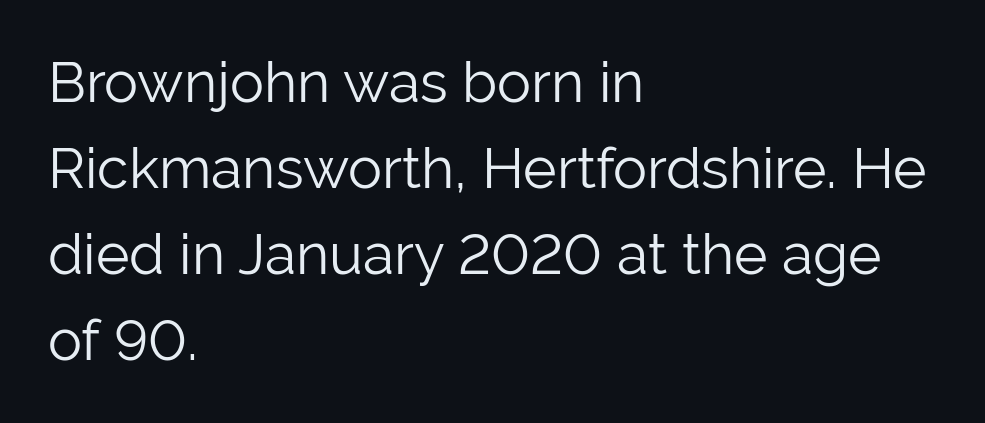
How would I describe the line gaps? Plain and ordinary. Counters stay open thanks to moderate or lighter strokes. Left-aligned paragraph, ragged on the right. You can tell it's not italic because the verticals are truly vertical. Proportional: the letters do not fall into vertical columns.
